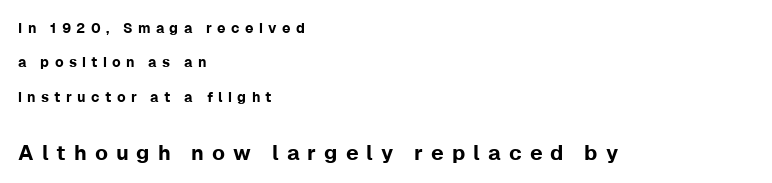
Where is the straight margin? On the left. A typesetter would mark this as roman, not italic. Between one letter and the next there's a generous, obvious gap. The letters in the lower block stand taller than those in the block above. No word sits above an underline. Compared with typical paragraphs, the rows here are farther apart.
